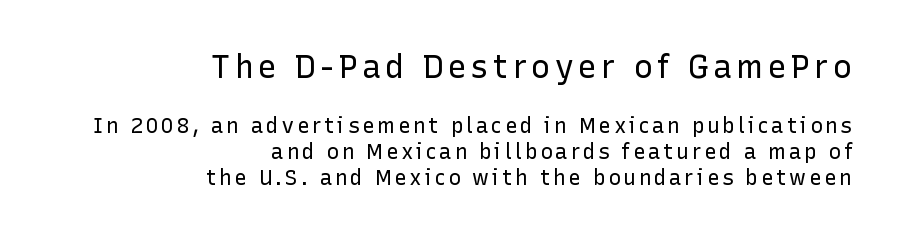
The image shows 32 px regular-weight sans-serif type, upright; set right-aligned, normal line spacing (1.25x), not underlined; the first (top) block is 1.52x larger; low stroke contrast and a medium x-height.
